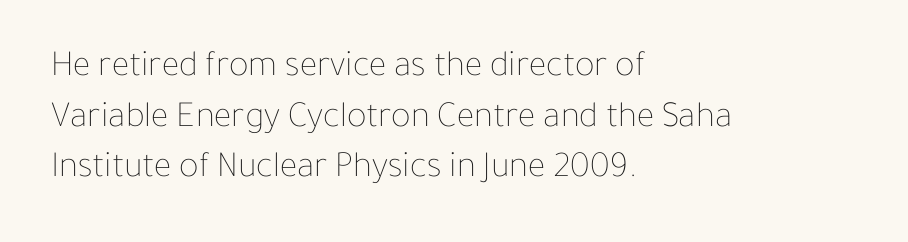
Ascenders rise straight up at ninety degrees. This sample uses plain, unmodified letter spacing. The gap between lines stays unmarked. Do the characters align in a grid? No, the font is proportional. Quick note: interline space is typical. Leftover space on each line is placed entirely after the last word.
